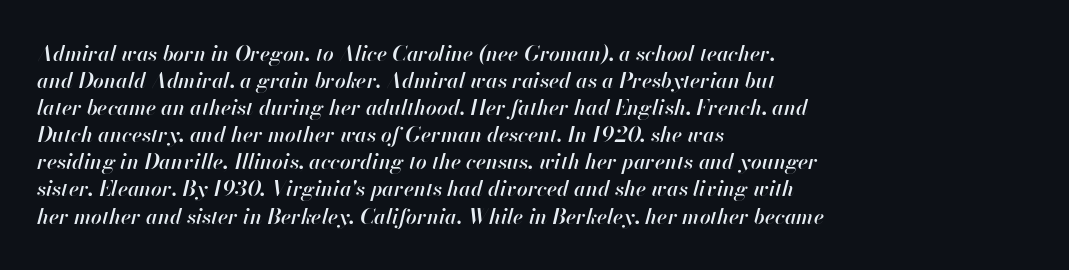
Q: Is the text bold? A: Semi-bold.
Q: Is the text italic (slanted)? A: Yes, it leans right by about 13 degrees.
Q: Is the text underlined? A: No.
Q: How is the paragraph aligned? A: Left-aligned.
Q: Is the spacing between letters normal or unusually wide? A: Normal.
Q: Is the spacing between lines tight, normal or loose? A: Normal.
